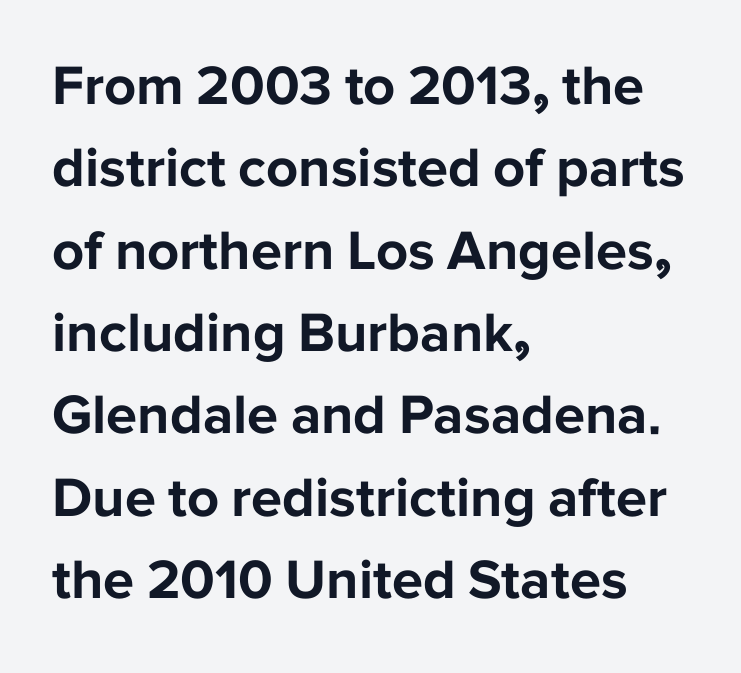
Its strokes are broad and dark, the hallmark of bold type. The designer went with a sans here, leaving each stem footless. The passage shown is typed in a proportional face where columns would drift. The space directly below the letters is spotless.
